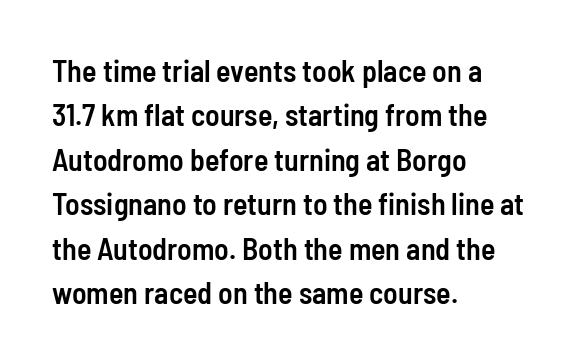
The passage shown has conventional tracking throughout. Think of a printed novel: that variable character pitch is what you see here. Just letters on the line, the space beneath them empty. Classification — sans serif. A typesetter would call this leading conventional body-copy spacing.
